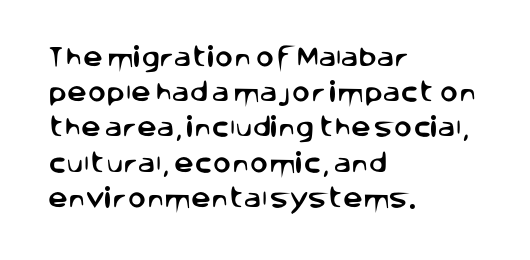
The image shows 22 px text type, upright; set left-aligned, normal line spacing (1.6x), normal letter spacing, not underlined.
